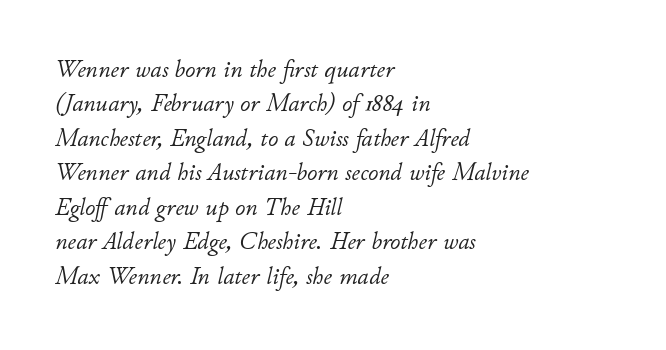
Q: Is the text bold? A: No.
Q: Is the text italic (slanted)? A: Yes, it leans right by about 11 degrees.
Q: Is the text underlined? A: No.
Q: How is the paragraph aligned? A: Left-aligned.
Q: Is the spacing between letters normal or unusually wide? A: Normal.
Q: Is the spacing between lines tight, normal or loose? A: Normal.
